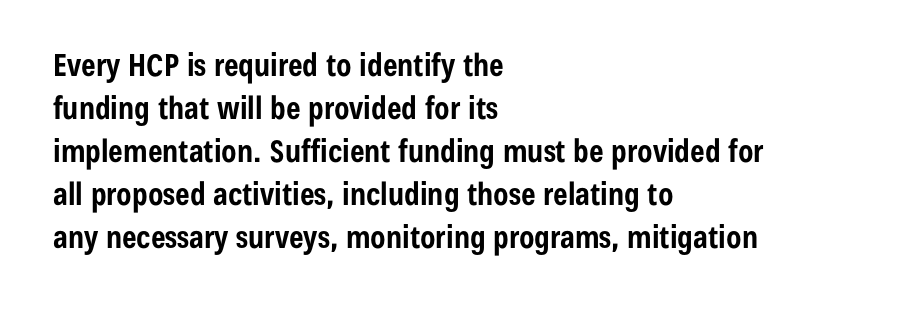
{"serif": "no", "italic": "no", "bold": "yes", "weight": "bold", "width": "condensed", "stroke_contrast": "low", "x_height": "medium", "monospaced": "no", "underline": "no", "align": "left", "line_spacing": "normal", "line_spacing_ratio": 1.39, "letter_spacing": "normal", "letter_spacing_em": 0.0, "glyph_px": 31}
